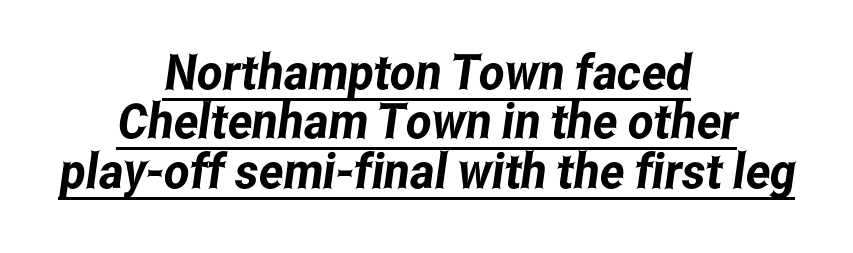
{"serif": "no", "width": "condensed", "stroke_contrast": "low", "x_height": "medium", "monospaced": "no", "underline": "yes", "align": "center", "line_spacing": "tight", "line_spacing_ratio": 1.01, "letter_spacing": "normal", "letter_spacing_em": 0.0, "glyph_px": 49}
